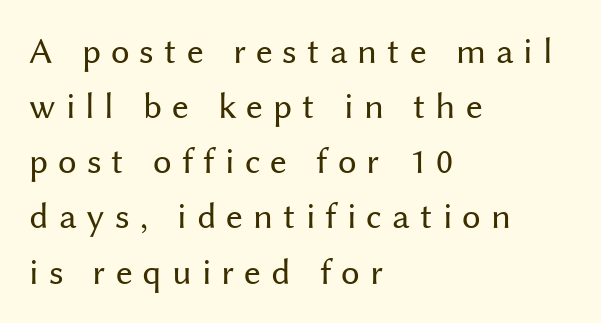
Q: Is the text bold? A: No.
Q: Is the text italic (slanted)? A: No, it is upright.
Q: Is the typeface a serif or a sans-serif typeface? A: Sans-serif.
Q: Is the text underlined? A: No.
Q: How is the paragraph aligned? A: Left-aligned.
Q: Is the spacing between letters normal or unusually wide? A: Unusually wide.
Q: Is the spacing between lines tight, normal or loose? A: Normal.
Q: Width (condensed, normal, or wide)? A: Normal.
Q: Stroke contrast? A: Medium.
Q: x-height? A: Medium.
Q: Monospaced? A: No.
